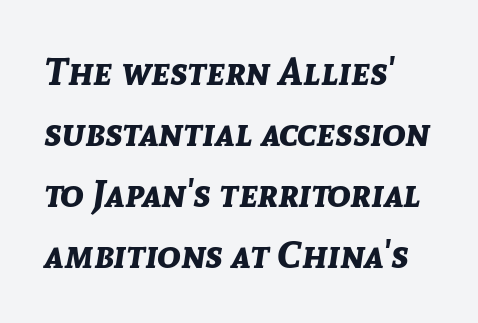
{"italic": "yes", "lean": "right", "slant_degrees": 8, "bold": "yes", "weight": "bold", "width": "normal", "stroke_contrast": "low", "x_height": "medium", "monospaced": "no", "underline": "no", "align": "left", "line_spacing": "normal", "line_spacing_ratio": 1.56, "letter_spacing": "normal", "letter_spacing_em": 0.0, "glyph_px": 39}
